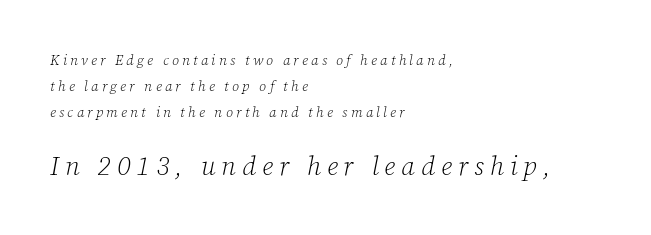
The face looks like a standard text weight, possibly lighter. The block sitting lower on the canvas is the one with enlarged characters. Looking at the ascenders, they clearly lean. Spacing between characters has been opened up far beyond the box default. Plain, unruled lines of type.
